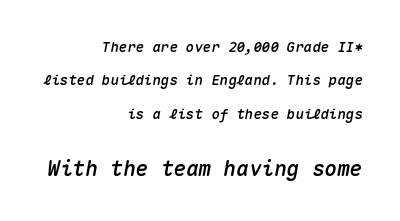
Q: Is the text italic (slanted)? A: Yes, it leans right by about 10 degrees.
Q: Is the text underlined? A: No.
Q: How is the paragraph aligned? A: Right-aligned.
Q: Is the spacing between letters normal or unusually wide? A: Normal.
Q: Is the spacing between lines tight, normal or loose? A: Loose.
Q: Which block of text is set in a larger size, the first (top) or the second (bottom)? A: The second (bottom) one.
